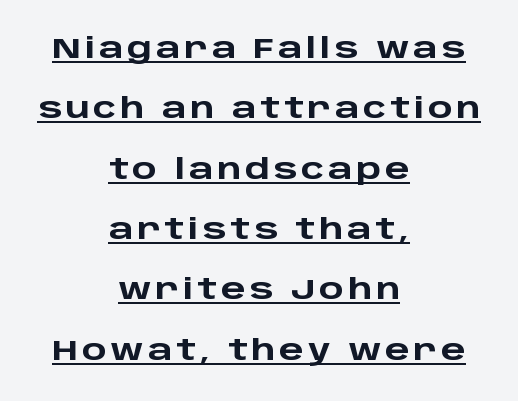
{"serif": "no", "italic": "no", "bold": "yes", "weight": "heavy", "width": "wide", "stroke_contrast": "low", "x_height": "large", "monospaced": "no", "underline": "yes", "align": "center", "line_spacing": "loose", "line_spacing_ratio": 2.08, "glyph_px": 29}
